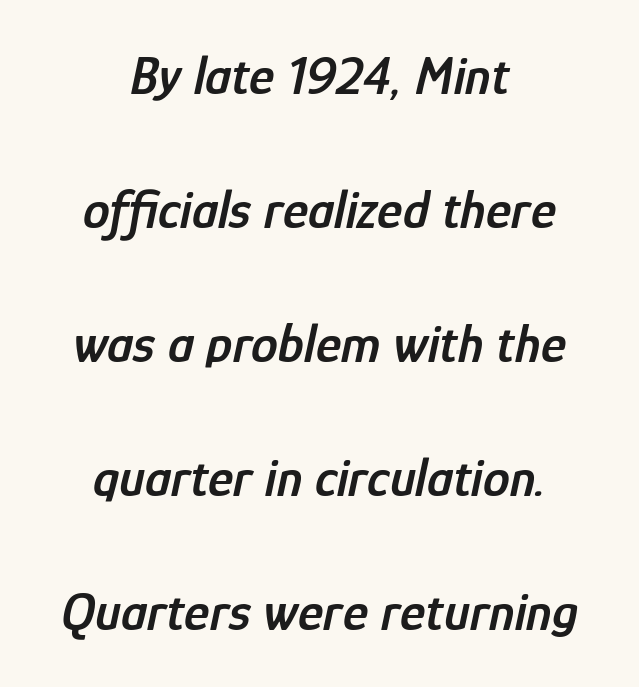
The image shows 54 px semibold, condensed type, italic (leaning right); set centered, loose line spacing (2.48x), normal letter spacing, not underlined; low stroke contrast and a medium x-height.
